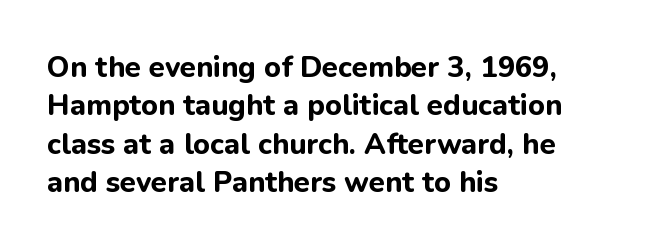
Q: Is the text bold? A: Yes.
Q: Is the text italic (slanted)? A: No, it is upright.
Q: Is the typeface a serif or a sans-serif typeface? A: Sans-serif.
Q: Is the text underlined? A: No.
Q: How is the paragraph aligned? A: Left-aligned.
Q: Is the spacing between letters normal or unusually wide? A: Normal.
Q: Is the spacing between lines tight, normal or loose? A: Normal.
Q: Width (condensed, normal, or wide)? A: Normal.
Q: Stroke contrast? A: Low.
Q: x-height? A: Medium.
Q: Monospaced? A: No.
